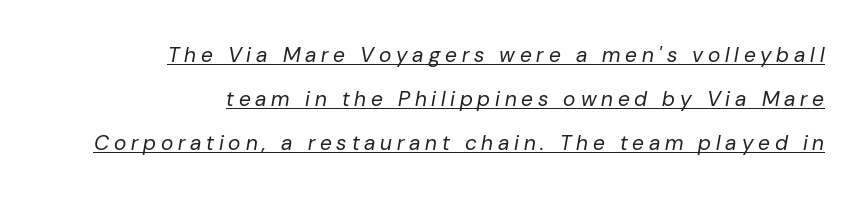
The gaps between neighbouring characters are conspicuously large. This sample trades compactness for vertical openness between lines. Alignment: flush right. The typeface has the unassuming heft of standard copy or less. The face used here has a pronounced slope to its letters. Underline: present.
